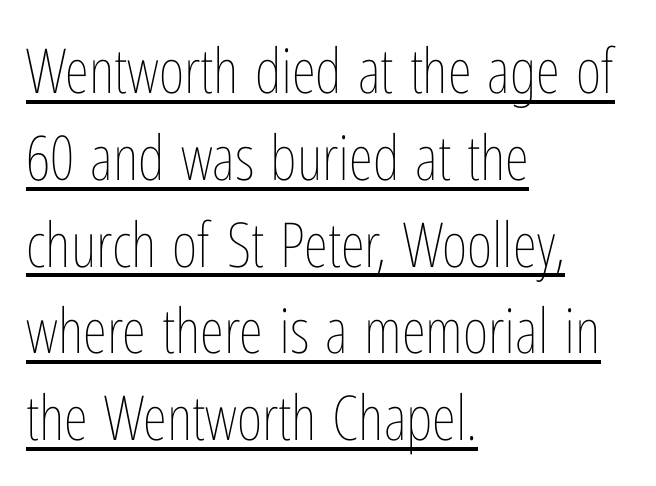
The image shows 62 px thin, condensed type, upright; set left-aligned, normal line spacing (1.4x), normal letter spacing, underlined; low stroke contrast and a medium x-height.
